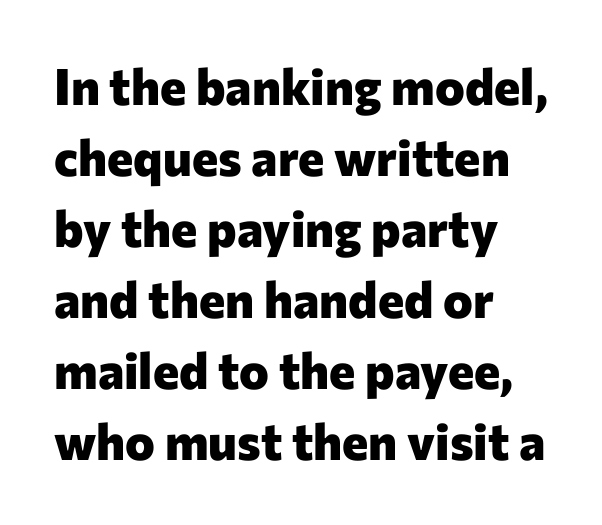
The image shows 50 px heavy sans-serif type, upright; set left-aligned, normal line spacing (1.42x), normal letter spacing, not underlined; low stroke contrast and a medium x-height.
